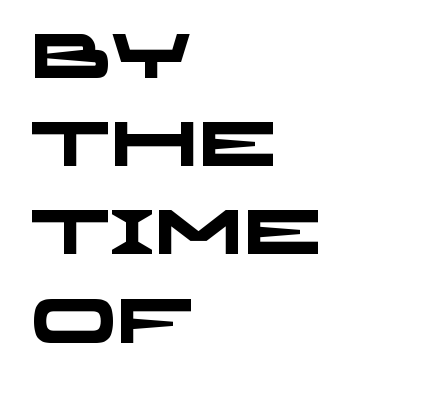
Q: Is the text bold? A: Yes.
Q: Is the typeface a serif or a sans-serif typeface? A: Sans-serif.
Q: Is the text underlined? A: No.
Q: How is the paragraph aligned? A: Left-aligned.
Q: Is the spacing between letters normal or unusually wide? A: Normal.
Q: Is the spacing between lines tight, normal or loose? A: Normal.
Q: Width (condensed, normal, or wide)? A: Wide.
Q: Stroke contrast? A: Low.
Q: x-height? A: Large.
Q: Monospaced? A: No.
